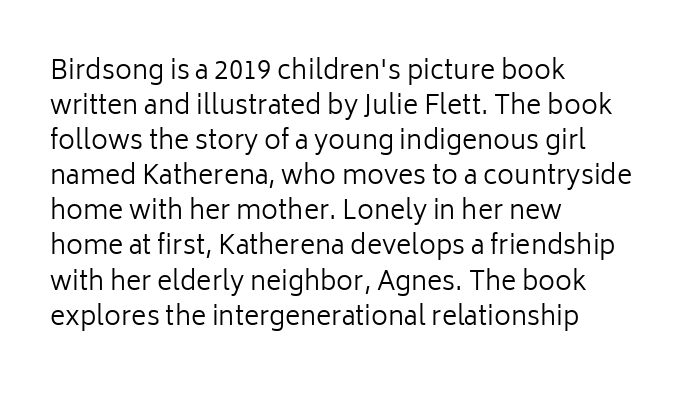
How are the letters spaced? Ordinarily, with no added tracking. Has an underline been added? It has not. Honestly, the row spacing looks completely unremarkable. The font is comparable to plain body text, perhaps lighter. Visually the block forms a straight wall on the left and a jagged coastline on the right.
